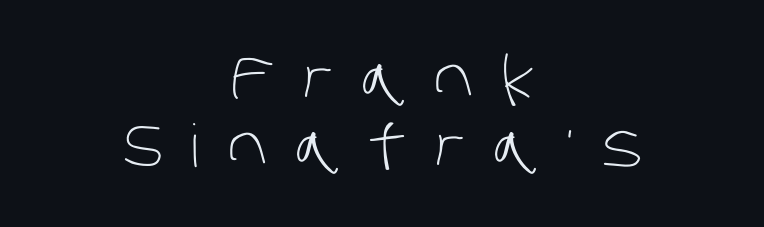
{"serif": "no", "bold": "no", "weight": "light", "width": "normal", "stroke_contrast": "low", "x_height": "large", "monospaced": "no", "underline": "no", "align": "center", "line_spacing_ratio": 1.16, "letter_spacing": "wide", "letter_spacing_em": 0.47, "glyph_px": 59}
